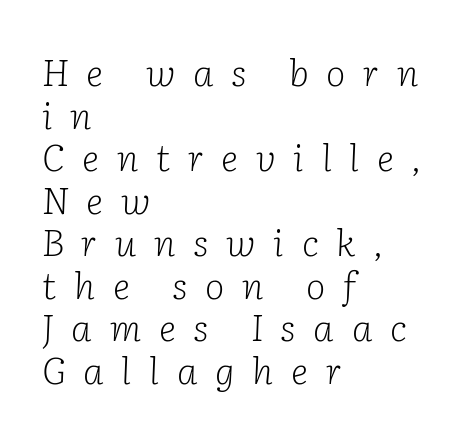
Think of a printed novel: that variable character pitch is what you see here. Heft: none added — not bold. Line beginnings align vertically; line endings do not. Stroke terminals: seriffed.
